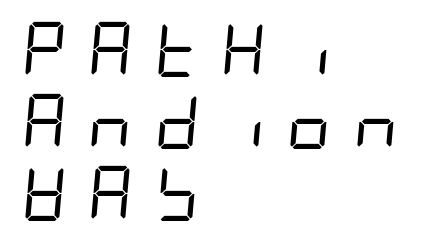
The vertical gap from one line to the next is medium. Caption: multi-line text, flush left, ragged right. The string is rendered with underlining switched off. The horizontal fit of the characters is loose and conspicuously gappy. Slant detected: the letters are inclined. Weight class: somewhere from thin through regular.
